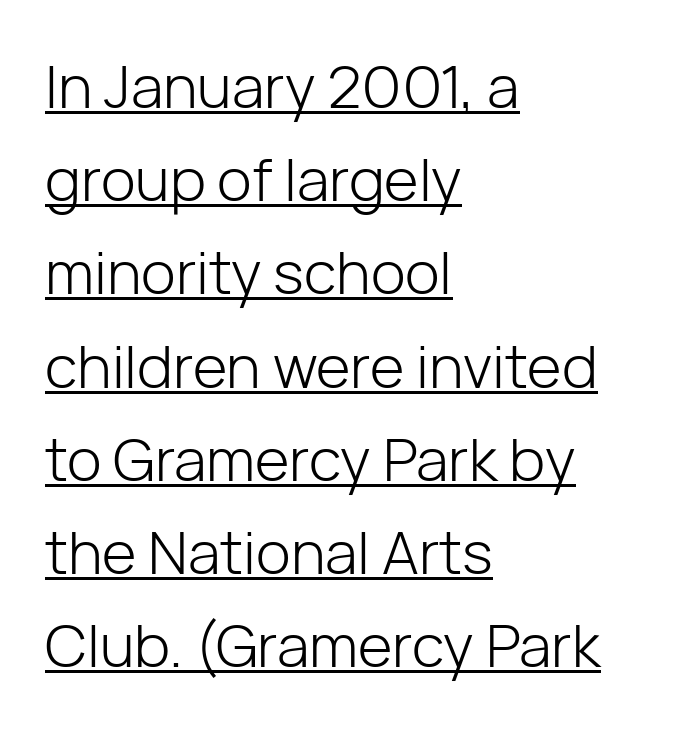
Q: Is the text bold? A: No.
Q: Is the text italic (slanted)? A: No, it is upright.
Q: Is the typeface a serif or a sans-serif typeface? A: Sans-serif.
Q: Is the text underlined? A: Yes.
Q: How is the paragraph aligned? A: Left-aligned.
Q: Is the spacing between letters normal or unusually wide? A: Normal.
Q: Is the spacing between lines tight, normal or loose? A: Normal.
Q: Width (condensed, normal, or wide)? A: Normal.
Q: Stroke contrast? A: Low.
Q: x-height? A: Medium.
Q: Monospaced? A: No.
